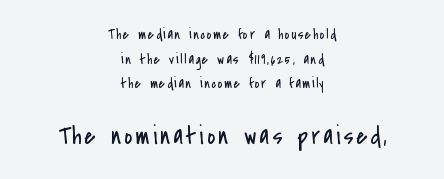
Q: Is the text bold? A: No.
Q: Is the text italic (slanted)? A: No, it is upright.
Q: Is the text underlined? A: No.
Q: How is the paragraph aligned? A: Centered.
Q: Which block of text is set in a larger size, the first (top) or the second (bottom)? A: The second (bottom) one.
